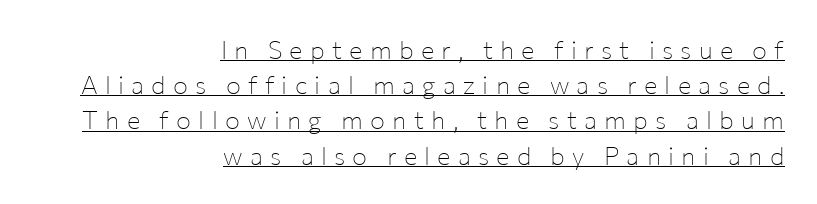
Q: Is the text bold? A: No.
Q: Is the text italic (slanted)? A: No, it is upright.
Q: Is the text underlined? A: Yes.
Q: How is the paragraph aligned? A: Right-aligned.
Q: Is the spacing between letters normal or unusually wide? A: Unusually wide.
Q: Is the spacing between lines tight, normal or loose? A: Normal.
